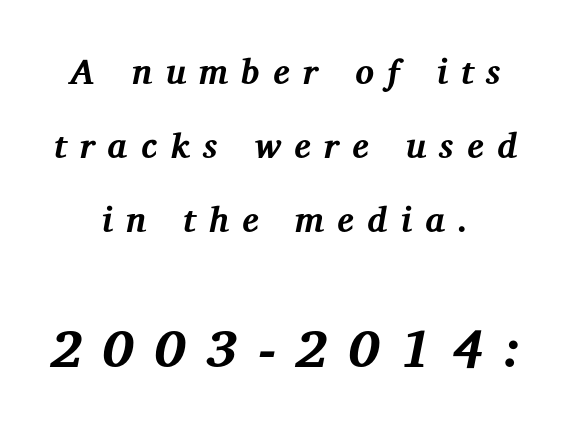
{"serif": "yes", "italic": "yes", "lean": "right", "slant_degrees": 12, "bold": "yes", "weight": "bold", "width": "normal", "stroke_contrast": "medium", "x_height": "medium", "monospaced": "no", "underline": "no", "align": "center", "line_spacing": "loose", "line_spacing_ratio": 2.12, "letter_spacing": "wide", "letter_spacing_em": 0.38, "larger_block": "second", "size_ratio": 1.51, "glyph_px": 53}
